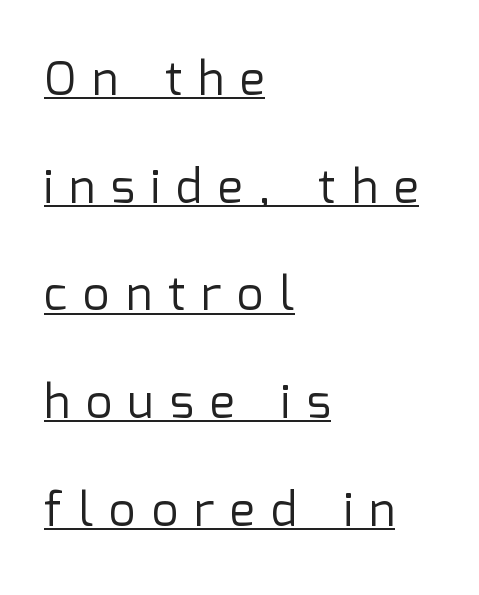
Q: Is the text bold? A: No.
Q: Is the text italic (slanted)? A: No, it is upright.
Q: Is the typeface a serif or a sans-serif typeface? A: Sans-serif.
Q: Is the text underlined? A: Yes.
Q: How is the paragraph aligned? A: Left-aligned.
Q: Is the spacing between letters normal or unusually wide? A: Unusually wide.
Q: Is the spacing between lines tight, normal or loose? A: Loose.
Q: Width (condensed, normal, or wide)? A: Normal.
Q: Stroke contrast? A: Low.
Q: x-height? A: Medium.
Q: Monospaced? A: No.
